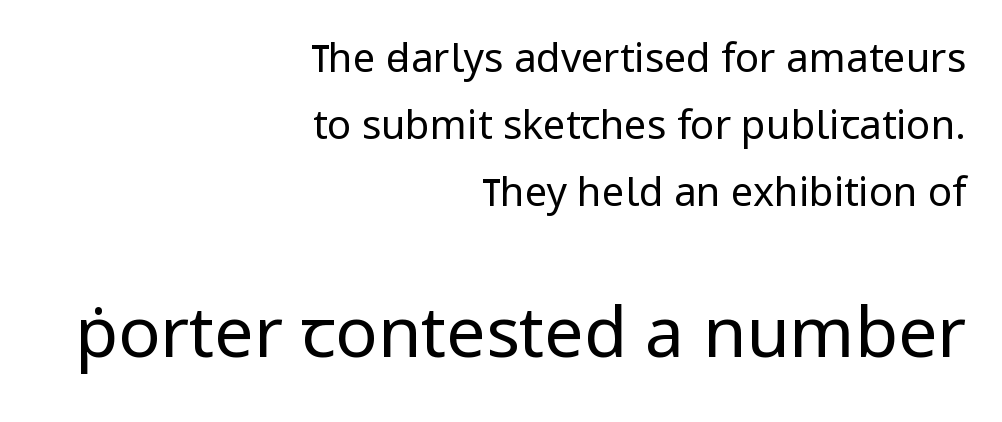
This sample keeps an unexceptional amount of space between lines. Compared with a flush-left layout, this one pins lines to the opposite, right side. These lines were composed using upright roman letters. The glyphs are unaccompanied by any horizontal stroke below them. Nope, no serifs anywhere on these letters. The rendering uses natural spacing where letterforms have individual widths.
